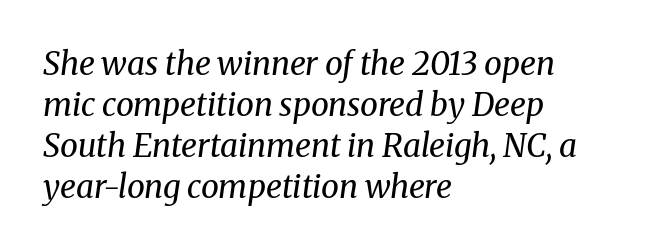
The image shows 32 px regular-weight serif type, italic (leaning right); set left-aligned, normal line spacing (1.28x), normal letter spacing, not underlined; medium stroke contrast and a medium x-height.
